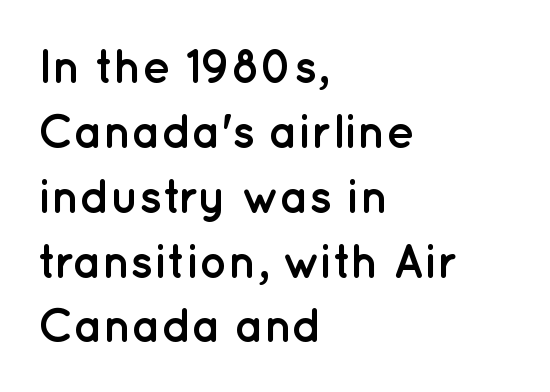
Q: Is the text bold? A: Yes.
Q: Is the text italic (slanted)? A: No, it is upright.
Q: Is the typeface a serif or a sans-serif typeface? A: Sans-serif.
Q: Is the text underlined? A: No.
Q: How is the paragraph aligned? A: Left-aligned.
Q: Is the spacing between letters normal or unusually wide? A: Normal.
Q: Is the spacing between lines tight, normal or loose? A: Normal.
Q: Width (condensed, normal, or wide)? A: Normal.
Q: Stroke contrast? A: Low.
Q: x-height? A: Medium.
Q: Monospaced? A: No.
